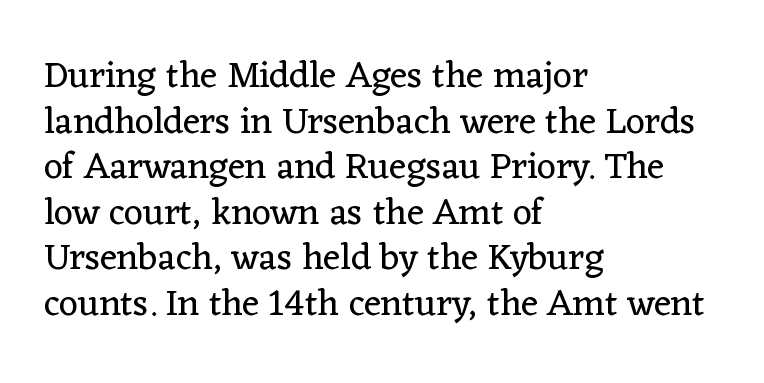
{"serif": "yes", "italic": "no", "bold": "no", "weight": "regular", "width": "normal", "stroke_contrast": "low", "x_height": "medium", "monospaced": "no", "underline": "no", "align": "left", "line_spacing_ratio": 1.23, "letter_spacing": "normal", "letter_spacing_em": 0.0, "glyph_px": 37}
